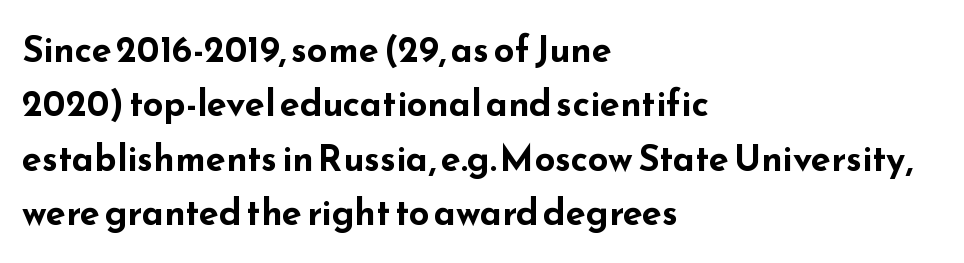
Q: Is the text bold? A: Yes.
Q: Is the text italic (slanted)? A: No, it is upright.
Q: Is the typeface a serif or a sans-serif typeface? A: Sans-serif.
Q: Is the text underlined? A: No.
Q: How is the paragraph aligned? A: Left-aligned.
Q: Is the spacing between letters normal or unusually wide? A: Normal.
Q: Is the spacing between lines tight, normal or loose? A: Normal.
Q: Width (condensed, normal, or wide)? A: Wide.
Q: Stroke contrast? A: Low.
Q: x-height? A: Small.
Q: Monospaced? A: No.
